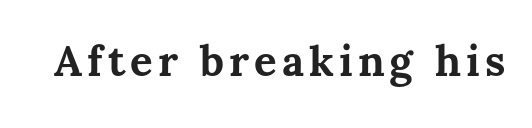
The image shows 42 px bold type, upright; set not underlined; medium stroke contrast and a medium x-height.
